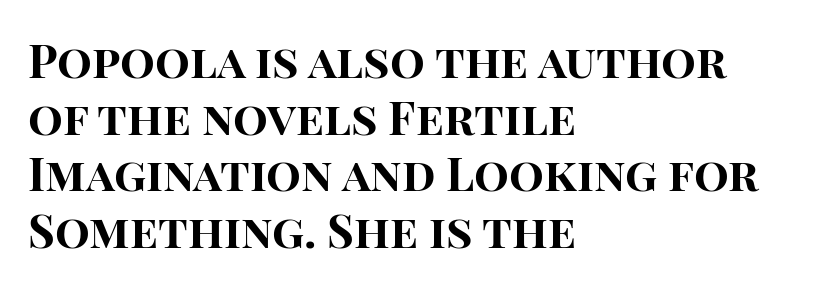
{"serif": "no", "italic": "no", "bold": "yes", "weight": "bold", "width": "normal", "stroke_contrast": "high", "x_height": "large", "monospaced": "no", "underline": "no", "align": "left", "line_spacing_ratio": 1.23, "letter_spacing": "normal", "letter_spacing_em": 0.0, "glyph_px": 46}
